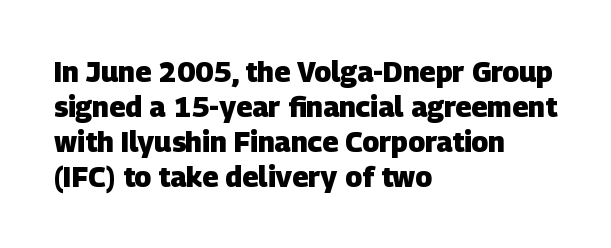
The image shows 28 px heavy sans-serif type; set left-aligned, normal line spacing (1.25x), normal letter spacing, not underlined; low stroke contrast and a large x-height.
